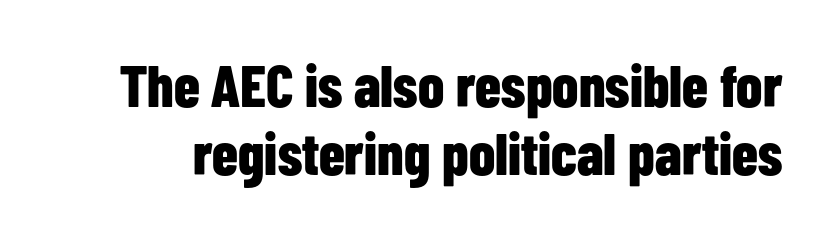
The image shows 59 px bold, condensed sans-serif type, upright; set tight line spacing (1.15x), normal letter spacing, not underlined; low stroke contrast and a medium x-height.
